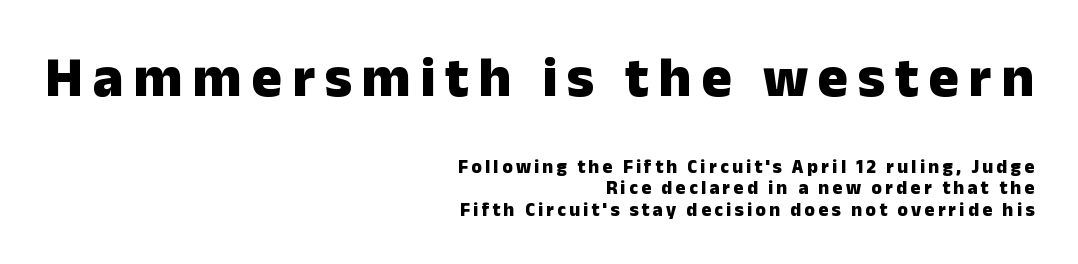
The image shows 57 px heavy sans-serif type, upright; set right-aligned, tight line spacing (1.14x), not underlined; the first (top) block is 3.0x larger; low stroke contrast and a medium x-height.
